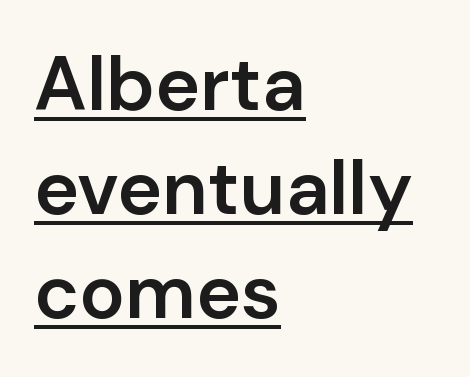
Q: Is the text bold? A: Semi-bold.
Q: Is the text italic (slanted)? A: No, it is upright.
Q: Is the typeface a serif or a sans-serif typeface? A: Sans-serif.
Q: Is the text underlined? A: Yes.
Q: How is the paragraph aligned? A: Left-aligned.
Q: Is the spacing between letters normal or unusually wide? A: Normal.
Q: Is the spacing between lines tight, normal or loose? A: Normal.
Q: Width (condensed, normal, or wide)? A: Normal.
Q: Stroke contrast? A: Low.
Q: x-height? A: Medium.
Q: Monospaced? A: No.
